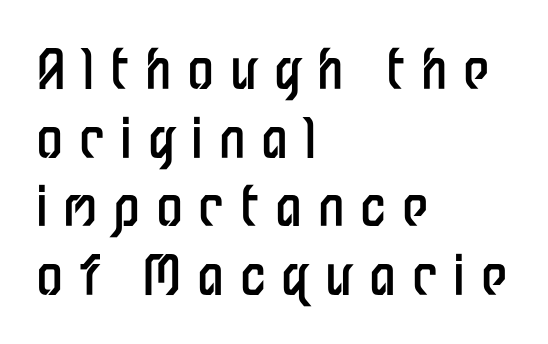
The strokes are not fattened; the text isn't bold. Note the varied advance widths — an 'i' is clearly narrower than an 'm'. If you drew a line through each stem, it would be perfectly vertical. These lines are set flush left with a ragged right edge. The text was rendered using a sans face with plain stroke endings.
